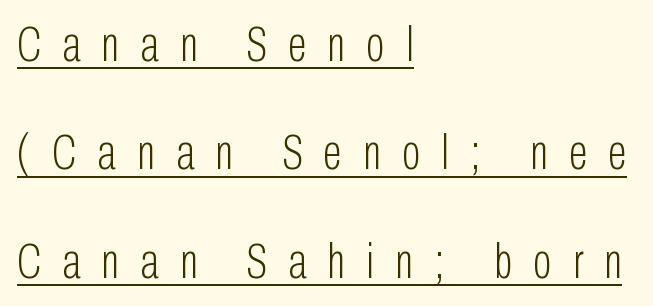
The image shows 50 px light, condensed sans-serif type, upright; set left-aligned, loose line spacing (2.17x), unusually wide letter spacing (+0.42 em), underlined; low stroke contrast and a medium x-height.
